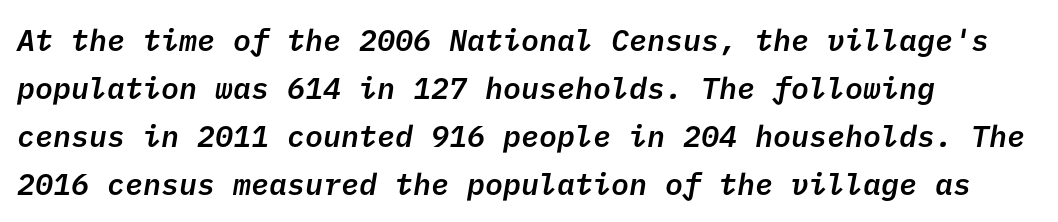
Q: Is the text bold? A: Semi-bold.
Q: Is the typeface a serif or a sans-serif typeface? A: Sans-serif.
Q: Is the text underlined? A: No.
Q: How is the paragraph aligned? A: Left-aligned.
Q: Is the spacing between letters normal or unusually wide? A: Normal.
Q: Is the spacing between lines tight, normal or loose? A: Normal.
Q: Width (condensed, normal, or wide)? A: Normal.
Q: Stroke contrast? A: Low.
Q: x-height? A: Medium.
